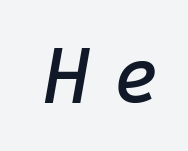
Here the designer chose a console-style face with uniform glyph widths. The passage shown is not underscored anywhere. A typesetter would call this heavily tracked-out type. The typography opts for an oblique posture over an upright one.
